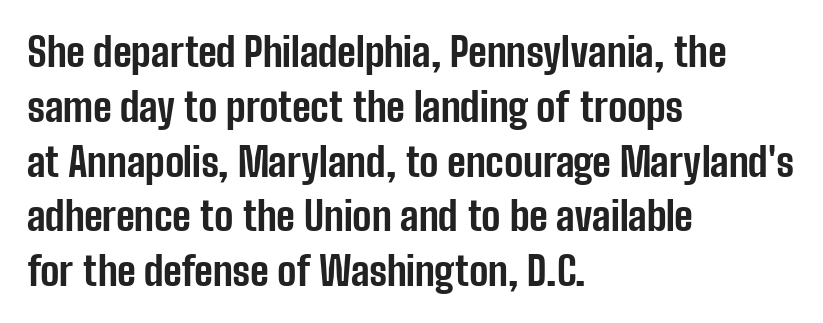
Q: Is the text bold? A: Yes.
Q: Is the text italic (slanted)? A: No, it is upright.
Q: Is the typeface a serif or a sans-serif typeface? A: Sans-serif.
Q: Is the text underlined? A: No.
Q: How is the paragraph aligned? A: Left-aligned.
Q: Is the spacing between letters normal or unusually wide? A: Normal.
Q: Is the spacing between lines tight, normal or loose? A: Normal.
Q: Width (condensed, normal, or wide)? A: Condensed.
Q: Stroke contrast? A: Low.
Q: x-height? A: Medium.
Q: Monospaced? A: No.
